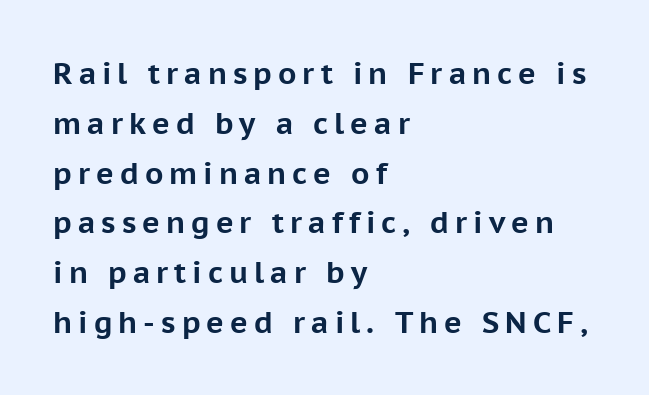
The image shows 30 px bold sans-serif type, upright; set left-aligned, normal line spacing (1.66x), unusually wide letter spacing (+0.2 em), not underlined; low stroke contrast and a medium x-height.
